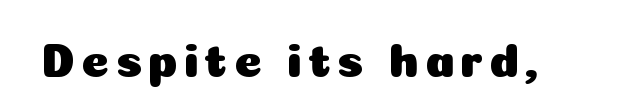
This sample has the flowing, uneven cadence of proportional lettering. Vertical strokes here are truly vertical. This is sans-serif lettering, the kind often seen on screens and signage. Clear beneath every line of the passage.
